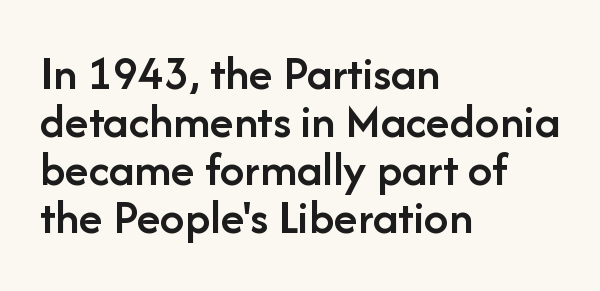
Letter spacing: default. The letters advance in unequal steps, a hallmark of proportional type. Note: no serifs on the glyphs. If you drew a ruler down the left edge, every line would touch it. Reading down the column, the eye jumps only a short way to each next line. A semibold gives these letters moderate extra thickness, short of bold.
